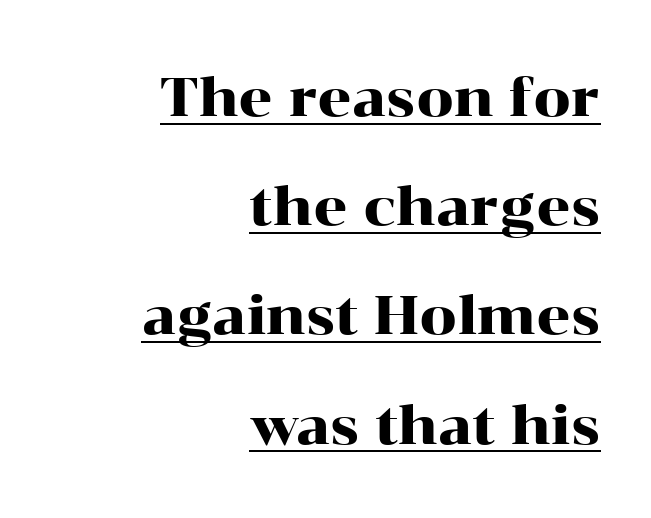
Q: Is the text italic (slanted)? A: No, it is upright.
Q: Is the typeface a serif or a sans-serif typeface? A: Serif.
Q: Is the text underlined? A: Yes.
Q: How is the paragraph aligned? A: Right-aligned.
Q: Is the spacing between letters normal or unusually wide? A: Normal.
Q: Is the spacing between lines tight, normal or loose? A: Loose.
Q: Width (condensed, normal, or wide)? A: Wide.
Q: Stroke contrast? A: High.
Q: x-height? A: Medium.
Q: Monospaced? A: No.
